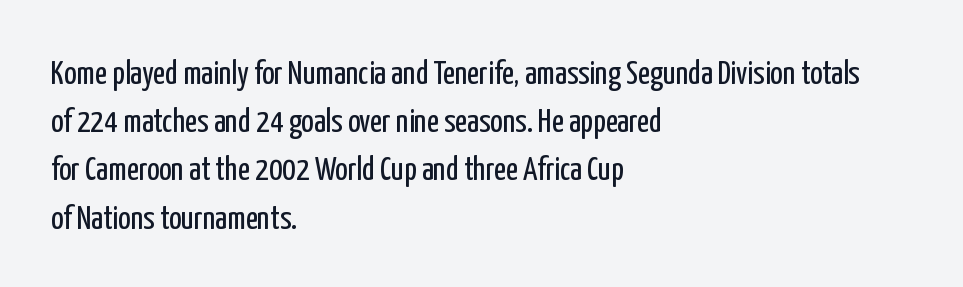
{"serif": "no", "italic": "no", "bold": "no", "weight": "regular", "width": "condensed", "stroke_contrast": "low", "x_height": "medium", "monospaced": "no", "underline": "no", "align": "left", "line_spacing": "normal", "line_spacing_ratio": 1.46, "letter_spacing": "normal", "letter_spacing_em": 0.0, "glyph_px": 33}
